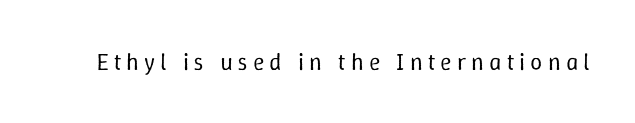
Glyph-to-glyph distance is far greater than everyday printed text. The type sits square on the baseline with zero lean. Stems and bowls with no extra thickness — not bold. Clear beneath every line of the passage.
